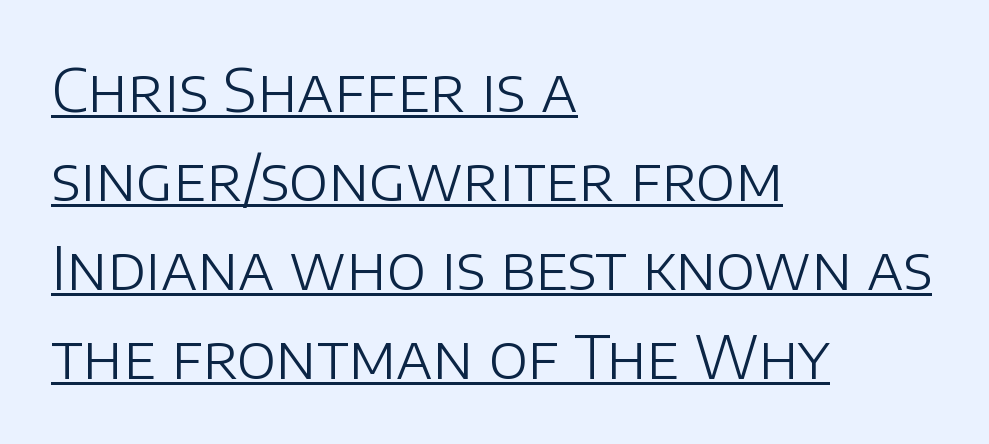
The image shows 59 px light sans-serif type, upright; set left-aligned, normal line spacing (1.51x), normal letter spacing, underlined; low stroke contrast and a large x-height.
